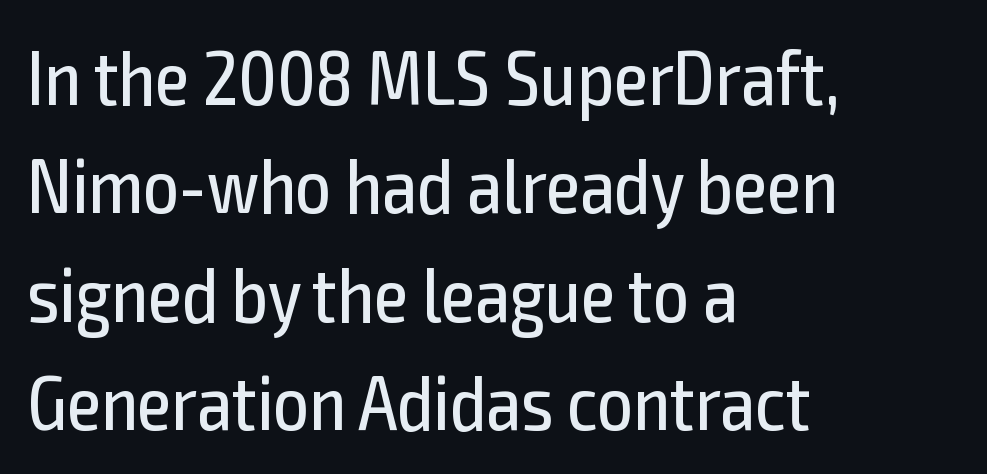
The image shows 78 px regular-weight, condensed sans-serif type, upright; set left-aligned, normal line spacing (1.39x), normal letter spacing, not underlined; a medium x-height.
